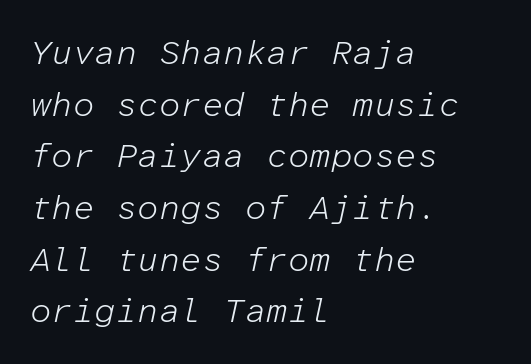
Visually the block forms a straight wall on the left and a jagged coastline on the right. Stems and bowls with no extra thickness — not bold. You could count columns in this text — the font is strictly monospaced. The space directly below the letters is spotless. Evenly set lines give the paragraph a standard silhouette. Tall strokes in this sample are angled rather than plumb.
